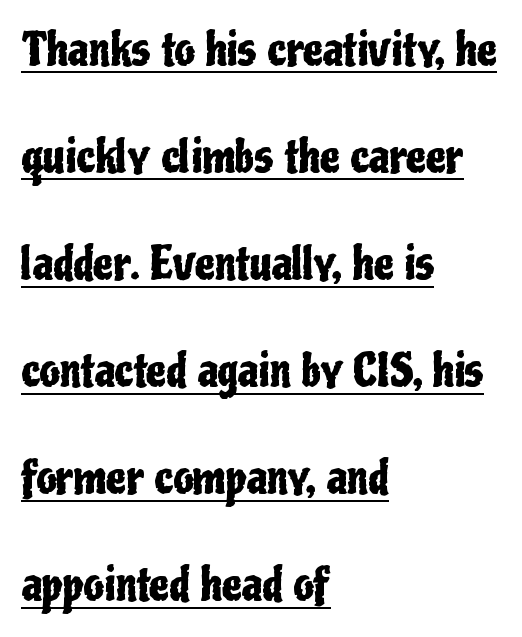
{"serif": "no", "italic": "no", "width": "condensed", "stroke_contrast": "low", "x_height": "medium", "monospaced": "no", "underline": "yes", "align": "left", "line_spacing": "loose", "line_spacing_ratio": 2.38, "letter_spacing": "normal", "letter_spacing_em": 0.0, "glyph_px": 45}
